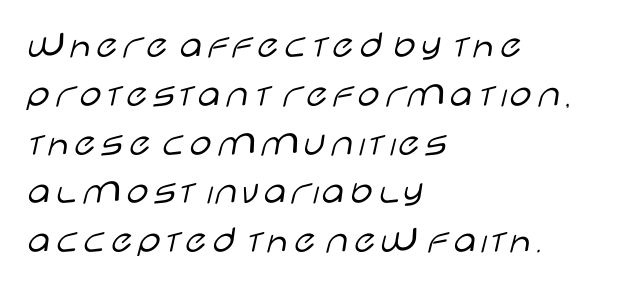
The rendering uses natural spacing where letterforms have individual widths. Rule under the text: the space is simply empty. Note: no serifs on the glyphs. All the whitespace from short lines collects on the right. The weight tops out at a normal text grade.
